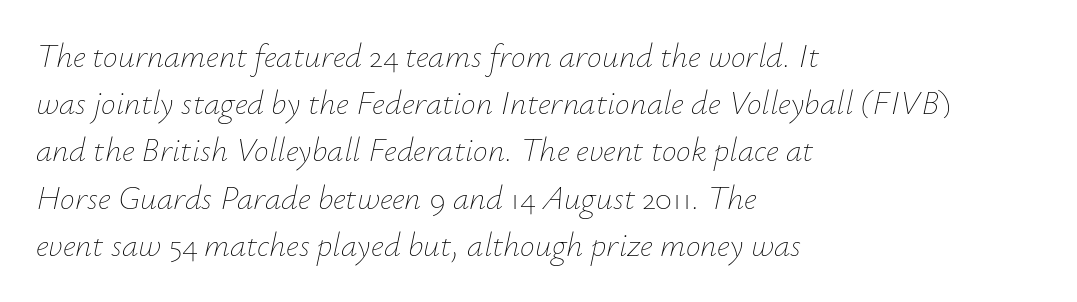
{"italic": "yes", "lean": "right", "slant_degrees": 12, "bold": "no", "weight": "thin", "width": "normal", "stroke_contrast": "low", "x_height": "small", "monospaced": "no", "underline": "no", "align": "left", "line_spacing": "normal", "line_spacing_ratio": 1.43, "letter_spacing": "normal", "letter_spacing_em": 0.0, "glyph_px": 33}
